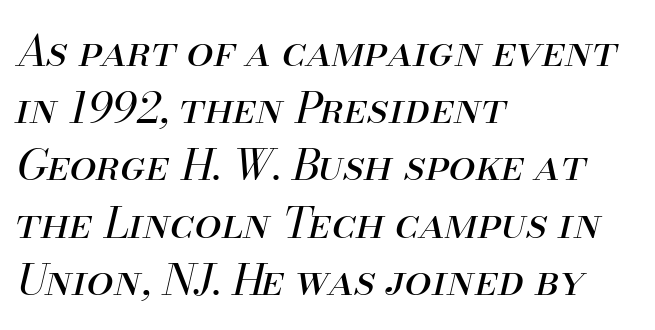
Q: Is the text bold? A: No.
Q: Is the text italic (slanted)? A: Yes, it leans right by about 13 degrees.
Q: Is the text underlined? A: No.
Q: How is the paragraph aligned? A: Left-aligned.
Q: Is the spacing between letters normal or unusually wide? A: Normal.
Q: Is the spacing between lines tight, normal or loose? A: Normal.
Q: Width (condensed, normal, or wide)? A: Normal.
Q: Stroke contrast? A: Medium.
Q: x-height? A: Small.
Q: Monospaced? A: No.
